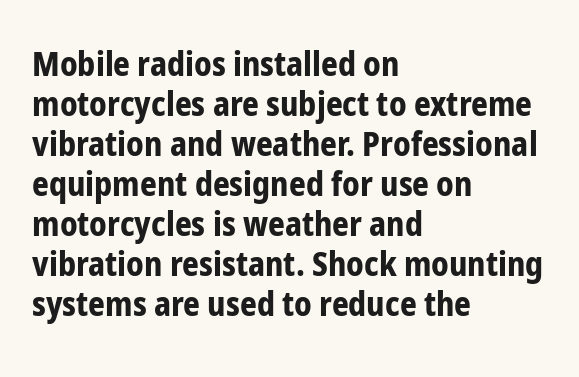
Is the block centered? No — it sits flush against the left margin. No extra tracking has been applied to these lines. Here the designer chose a conventional face with non-uniform glyph widths. This is the regular roman posture of the typeface. Is the type bold? Yes — the strokes are clearly thick and heavy. Each row of text sits above clean, open space.
